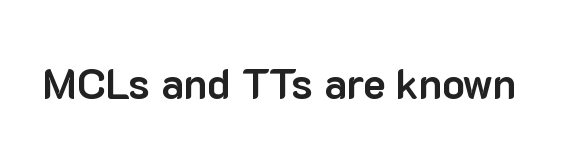
Clear beneath every line of the passage. What kind of face is this? One without serifs — a sans. Is the type bold? Yes — the strokes are clearly thick and heavy. Think of a printed novel: that variable character pitch is what you see here. The specimen reads as upright at a glance.
